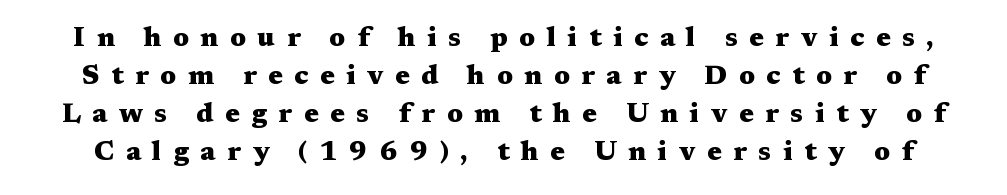
Letter spacing: wide. How would I describe the line gaps? Plain and ordinary. Is the type bold? Yes — the strokes are clearly thick and heavy. Notice how the stems are strictly vertical — no italics here.
